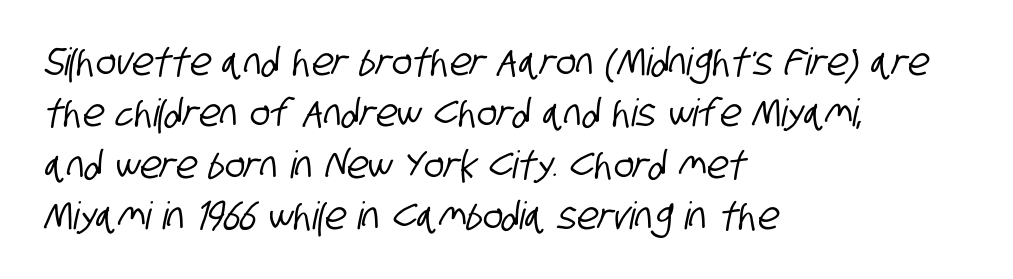
{"serif": "no", "width": "condensed", "stroke_contrast": "low", "x_height": "large", "monospaced": "no", "underline": "no", "align": "left", "line_spacing": "normal", "line_spacing_ratio": 1.35, "letter_spacing": "normal", "letter_spacing_em": 0.0, "glyph_px": 38}
